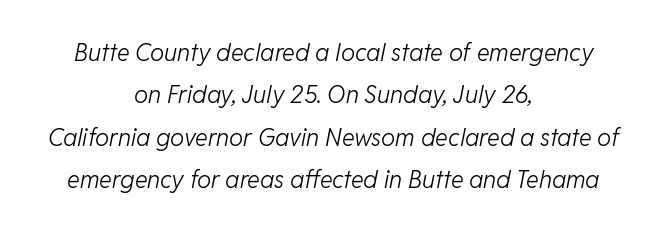
{"italic": "yes", "lean": "right", "slant_degrees": 11, "bold": "no", "underline": "no", "align": "center", "line_spacing_ratio": 1.77, "letter_spacing": "normal", "letter_spacing_em": 0.0, "glyph_px": 24}
